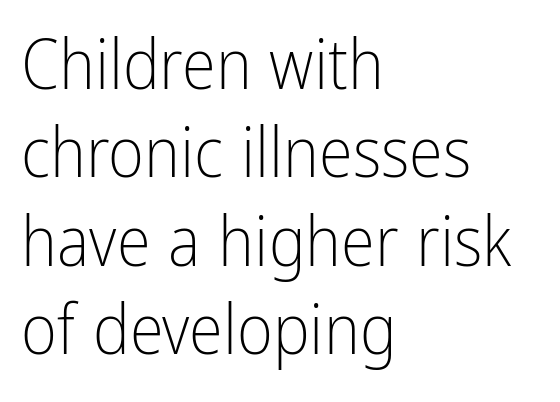
{"serif": "no", "italic": "no", "bold": "no", "weight": "light", "width": "condensed", "stroke_contrast": "low", "x_height": "medium", "monospaced": "no", "underline": "no", "align": "left", "line_spacing": "normal", "line_spacing_ratio": 1.28, "letter_spacing": "normal", "letter_spacing_em": 0.0, "glyph_px": 69}
